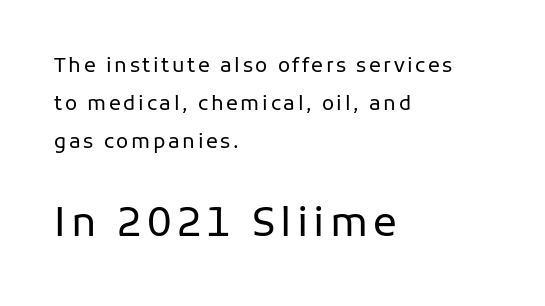
{"serif": "no", "italic": "no", "bold": "no", "weight": "regular", "width": "normal", "stroke_contrast": "low", "x_height": "medium", "monospaced": "no", "underline": "no", "align": "left", "line_spacing": "loose", "line_spacing_ratio": 1.9, "larger_block": "second", "size_ratio": 2.0, "glyph_px": 40}
